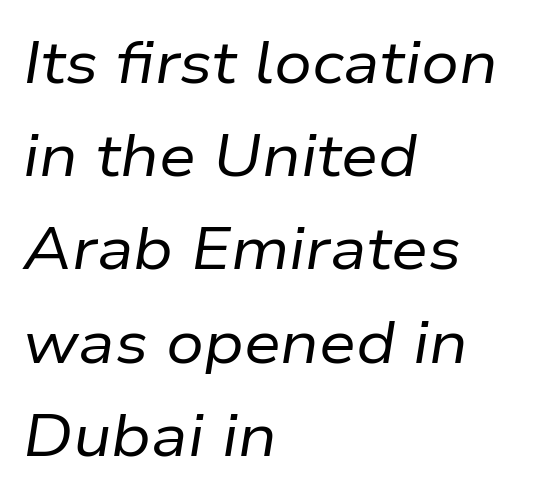
{"italic": "yes", "lean": "right", "slant_degrees": 9, "bold": "no", "weight": "regular", "width": "normal", "stroke_contrast": "low", "x_height": "medium", "monospaced": "no", "underline": "no", "align": "left", "line_spacing": "normal", "line_spacing_ratio": 1.58, "letter_spacing": "normal", "letter_spacing_em": 0.0, "glyph_px": 59}
